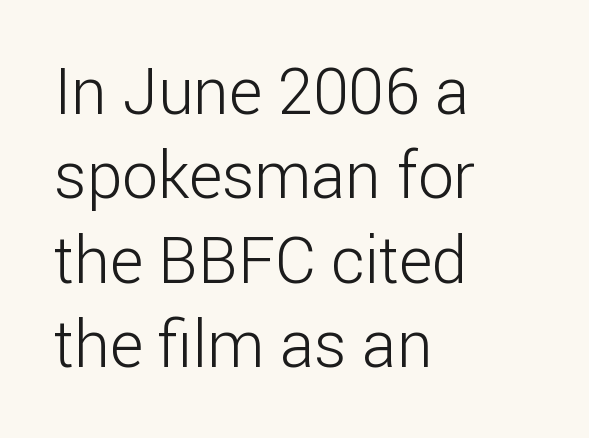
Q: Is the text bold? A: No.
Q: Is the text italic (slanted)? A: No, it is upright.
Q: Is the typeface a serif or a sans-serif typeface? A: Sans-serif.
Q: Is the text underlined? A: No.
Q: How is the paragraph aligned? A: Left-aligned.
Q: Is the spacing between letters normal or unusually wide? A: Normal.
Q: Is the spacing between lines tight, normal or loose? A: Normal.
Q: Width (condensed, normal, or wide)? A: Normal.
Q: Stroke contrast? A: Low.
Q: x-height? A: Medium.
Q: Monospaced? A: No.
